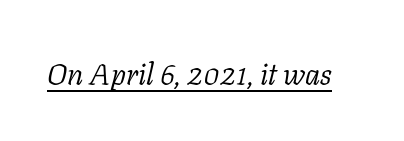
The image shows 30 px light serif type, italic (leaning right); set normal letter spacing, underlined; low stroke contrast and a medium x-height.
